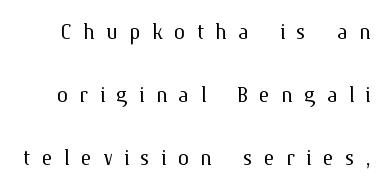
{"italic": "no", "bold": "no", "weight": "light", "width": "normal", "stroke_contrast": "medium", "x_height": "medium", "monospaced": "no", "underline": "no", "line_spacing": "loose", "line_spacing_ratio": 2.18, "letter_spacing": "wide", "letter_spacing_em": 0.38, "glyph_px": 29}
